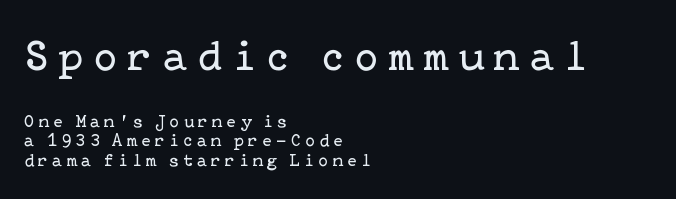
Q: Is the text bold? A: No.
Q: Is the text italic (slanted)? A: No, it is upright.
Q: Is the typeface a serif or a sans-serif typeface? A: Serif.
Q: Is the text underlined? A: No.
Q: How is the paragraph aligned? A: Left-aligned.
Q: Is the spacing between letters normal or unusually wide? A: Unusually wide.
Q: Is the spacing between lines tight, normal or loose? A: Tight.
Q: Which block of text is set in a larger size, the first (top) or the second (bottom)? A: The first (top) one.
Q: Width (condensed, normal, or wide)? A: Normal.
Q: Stroke contrast? A: Low.
Q: x-height? A: Medium.
